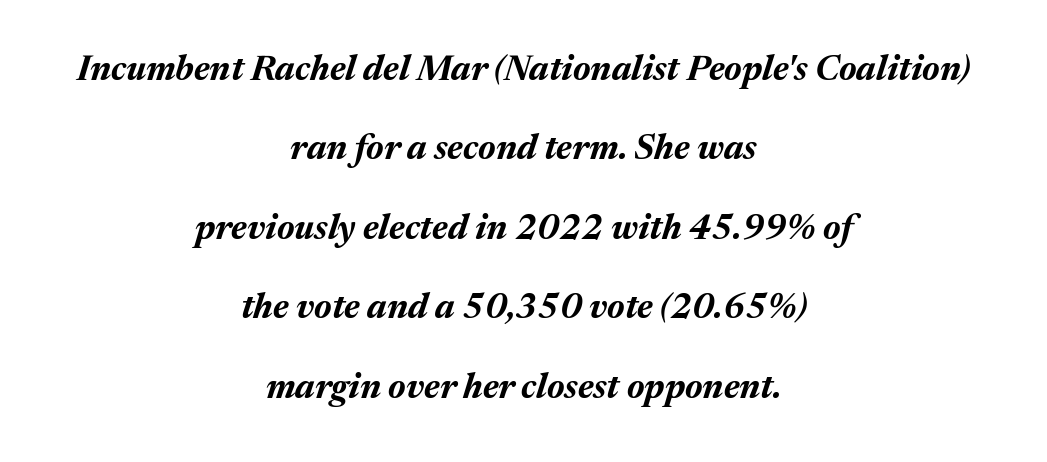
No word sits above an underline. Horizontally, the lines are justified to the midpoint only. Spacing verdict: proportional, widths tailored to each character. Students, note that the glyphs here touch the page at normal intervals. You'd pick this weight for a headline — it's a proper bold.
